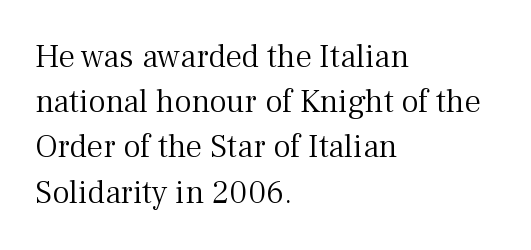
The image shows 33 px light serif type, upright; set left-aligned, normal line spacing (1.37x), normal letter spacing, not underlined; medium stroke contrast and a medium x-height.
